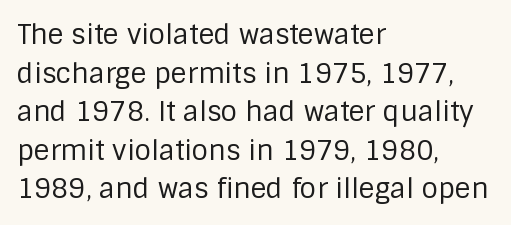
Q: Is the text bold? A: No.
Q: Is the text italic (slanted)? A: No, it is upright.
Q: Is the text underlined? A: No.
Q: How is the paragraph aligned? A: Left-aligned.
Q: Is the spacing between letters normal or unusually wide? A: Normal.
Q: Is the spacing between lines tight, normal or loose? A: Normal.
